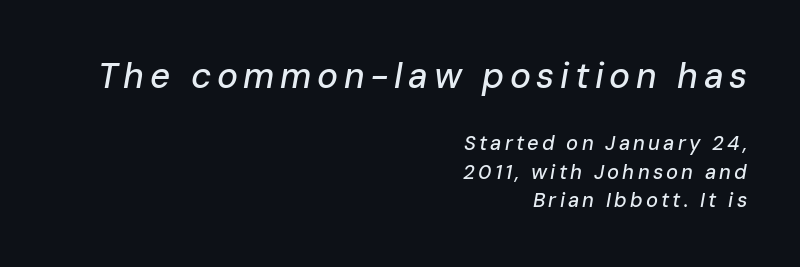
The image shows 35 px text type, italic (leaning right); set right-aligned, normal line spacing (1.41x), not underlined; the first (top) block is 1.75x larger; low stroke contrast and a medium x-height.
